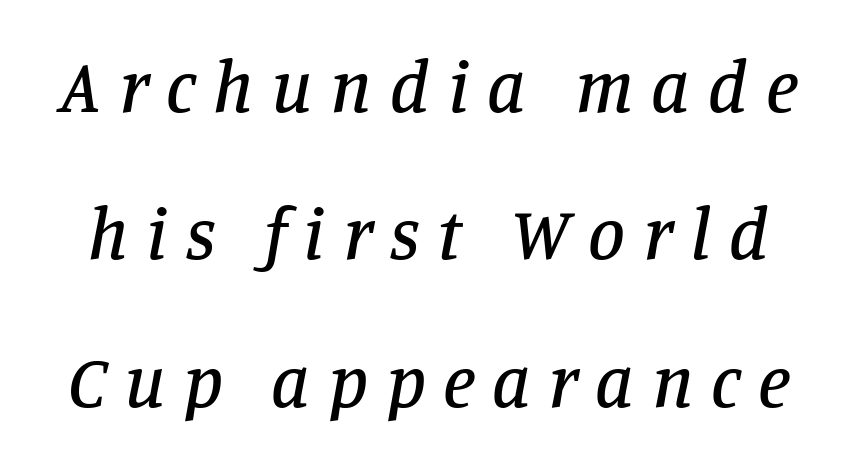
Caption: expanded tracking, letters set apart. The letters advance in unequal steps, a hallmark of proportional type. Each row of text sits above clean, open space. What's the leading like? Stretched, with rows far apart. Type style note: has serifs.
